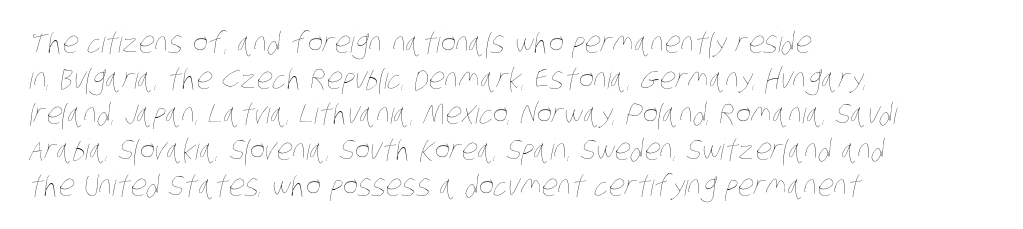
The image shows 29 px thin, condensed type; set left-aligned, line spacing 1.23x, normal letter spacing, not underlined; low stroke contrast and a large x-height.
